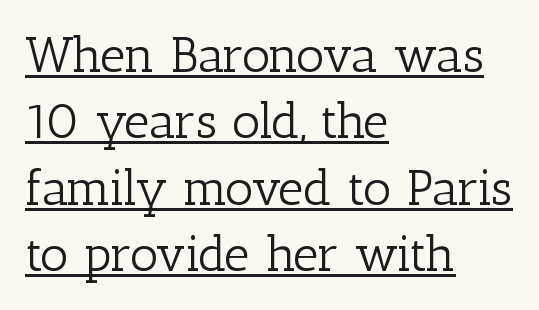
{"serif": "yes", "italic": "no", "bold": "no", "weight": "light", "width": "normal", "stroke_contrast": "low", "x_height": "medium", "monospaced": "no", "underline": "yes", "align": "left", "line_spacing": "normal", "line_spacing_ratio": 1.33, "letter_spacing": "normal", "letter_spacing_em": 0.0, "glyph_px": 50}
